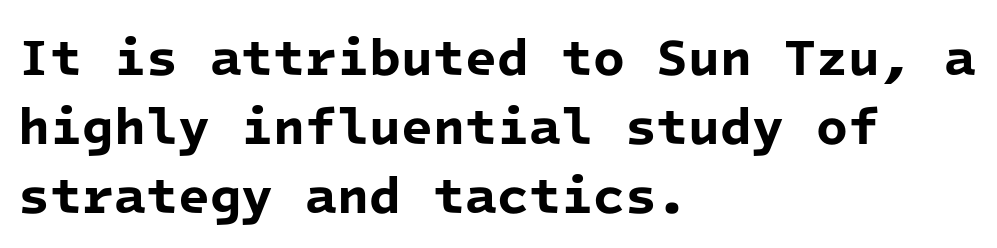
Q: Is the text bold? A: Yes.
Q: Is the typeface a serif or a sans-serif typeface? A: Sans-serif.
Q: Is the text underlined? A: No.
Q: How is the paragraph aligned? A: Left-aligned.
Q: Is the spacing between letters normal or unusually wide? A: Normal.
Q: Is the spacing between lines tight, normal or loose? A: Normal.
Q: Width (condensed, normal, or wide)? A: Normal.
Q: Stroke contrast? A: Low.
Q: x-height? A: Medium.
Q: Monospaced? A: Yes.
